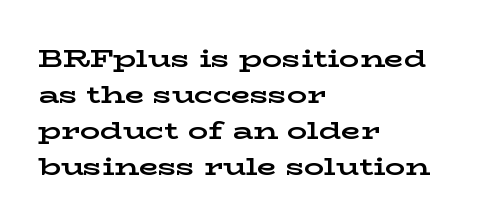
Nope, not italic — everything's standing straight. A normal amount of white space separates one row of letters from the next. Pretty heavy lettering here — definitely bold. Line starts are locked; line ends wander. Tracking here is standard; glyphs follow each other at the usual distance. Decoration check: the copy has no underline.
